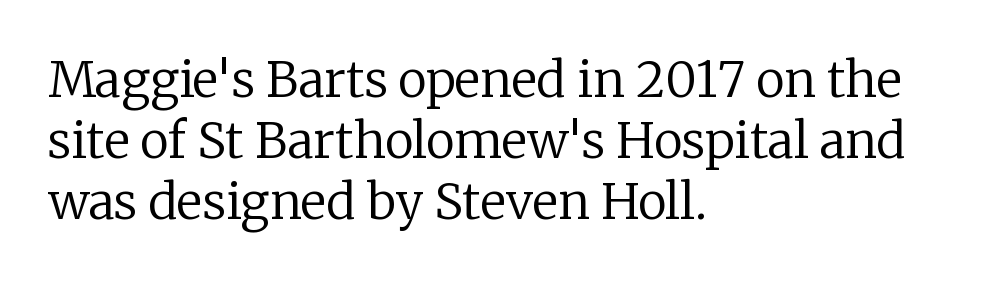
This rendering employs a face with finishing strokes, i.e., a serif. The passage shown stacks its lines at a standard gap. The passage shown is typed in a proportional face where columns would drift. Quick note: not italic, upright.
